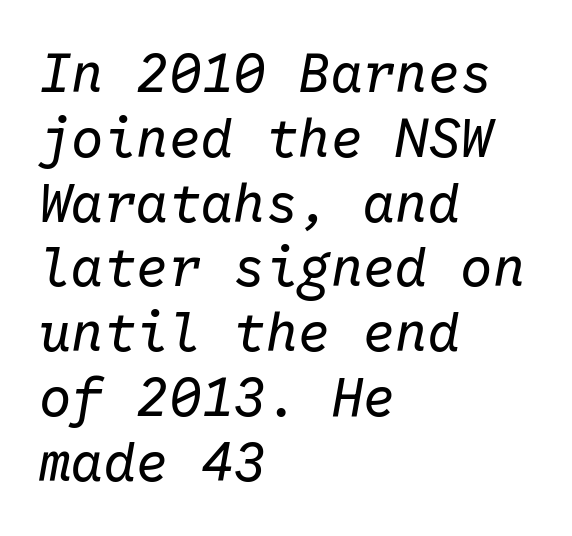
The image shows 54 px regular-weight type, italic (leaning right), monospaced; set left-aligned, line spacing 1.2x, normal letter spacing, not underlined; low stroke contrast and a medium x-height.
